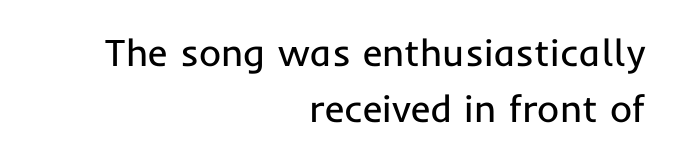
{"serif": "no", "italic": "no", "bold": "no", "weight": "regular", "width": "normal", "stroke_contrast": "low", "x_height": "medium", "monospaced": "no", "underline": "no", "align": "right", "line_spacing": "normal", "line_spacing_ratio": 1.48, "letter_spacing": "normal", "letter_spacing_em": 0.0, "glyph_px": 38}
